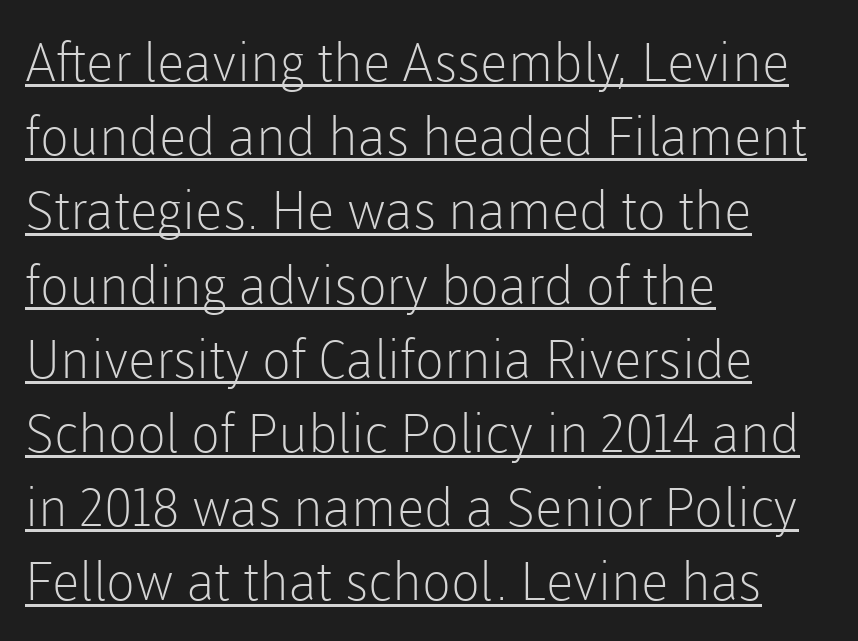
Q: Is the text bold? A: No.
Q: Is the text italic (slanted)? A: No, it is upright.
Q: Is the typeface a serif or a sans-serif typeface? A: Sans-serif.
Q: Is the text underlined? A: Yes.
Q: How is the paragraph aligned? A: Left-aligned.
Q: Is the spacing between letters normal or unusually wide? A: Normal.
Q: Is the spacing between lines tight, normal or loose? A: Normal.
Q: Width (condensed, normal, or wide)? A: Normal.
Q: Stroke contrast? A: Low.
Q: x-height? A: Medium.
Q: Monospaced? A: No.
